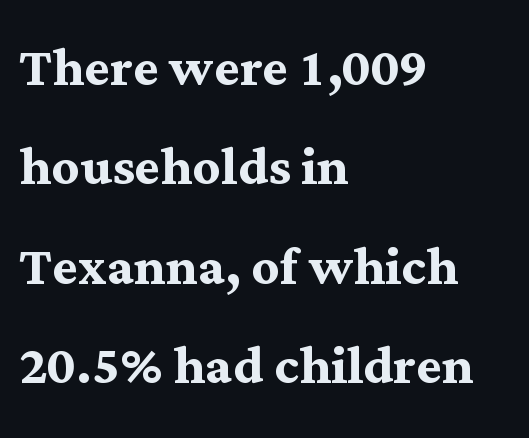
Q: Is the text bold? A: Yes.
Q: Is the text italic (slanted)? A: No, it is upright.
Q: Is the typeface a serif or a sans-serif typeface? A: Serif.
Q: Is the text underlined? A: No.
Q: How is the paragraph aligned? A: Left-aligned.
Q: Is the spacing between letters normal or unusually wide? A: Normal.
Q: Is the spacing between lines tight, normal or loose? A: Normal.
Q: Width (condensed, normal, or wide)? A: Normal.
Q: Stroke contrast? A: Medium.
Q: x-height? A: Medium.
Q: Monospaced? A: No.
